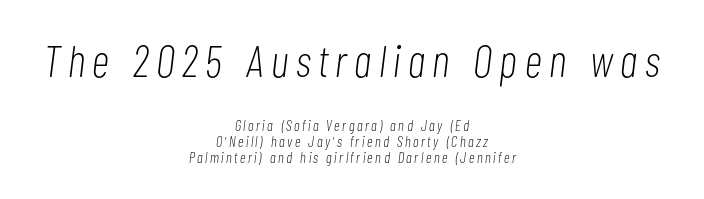
Words float on clear page, feet unadorned. If you folded the block vertically in half, each line would mirror itself in length. Italic? Definitely — the glyphs are oblique. This is not heavy type; no bold has been used. Notice how descenders almost collide with the ascenders below — that's tight leading.
